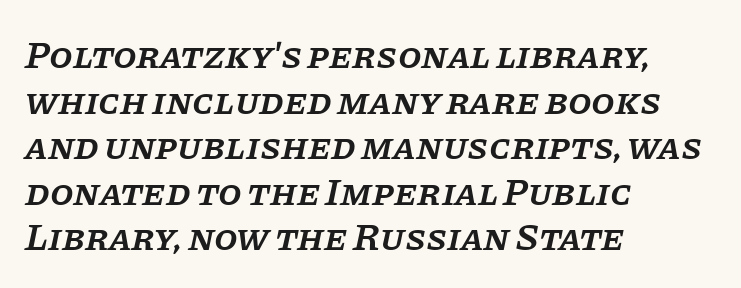
Q: Is the text bold? A: Semi-bold.
Q: Is the text italic (slanted)? A: Yes, it leans right by about 11 degrees.
Q: Is the typeface a serif or a sans-serif typeface? A: Serif.
Q: Is the text underlined? A: No.
Q: How is the paragraph aligned? A: Left-aligned.
Q: Is the spacing between letters normal or unusually wide? A: Normal.
Q: Width (condensed, normal, or wide)? A: Normal.
Q: Stroke contrast? A: Low.
Q: x-height? A: Large.
Q: Monospaced? A: No.
